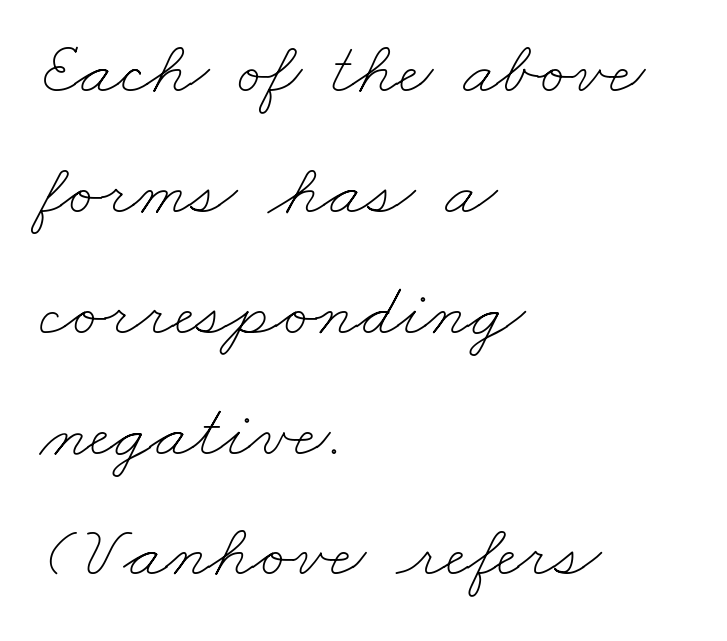
The image shows 76 px thin, wide type; set left-aligned, normal line spacing (1.59x), normal letter spacing, not underlined; low stroke contrast and a small x-height.
